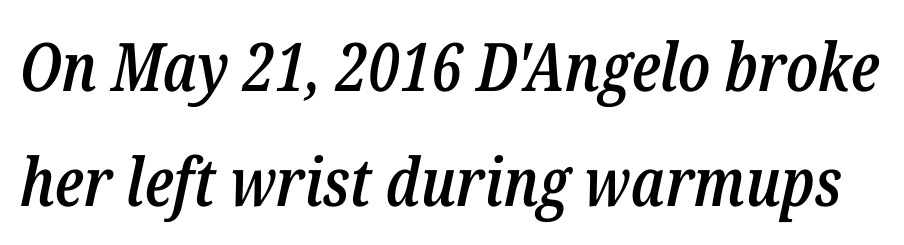
{"italic": "yes", "lean": "right", "slant_degrees": 12, "bold": "semi", "weight": "semibold", "width": "condensed", "stroke_contrast": "low", "x_height": "medium", "monospaced": "no", "underline": "no", "line_spacing_ratio": 1.71, "letter_spacing": "normal", "letter_spacing_em": 0.0, "glyph_px": 67}
